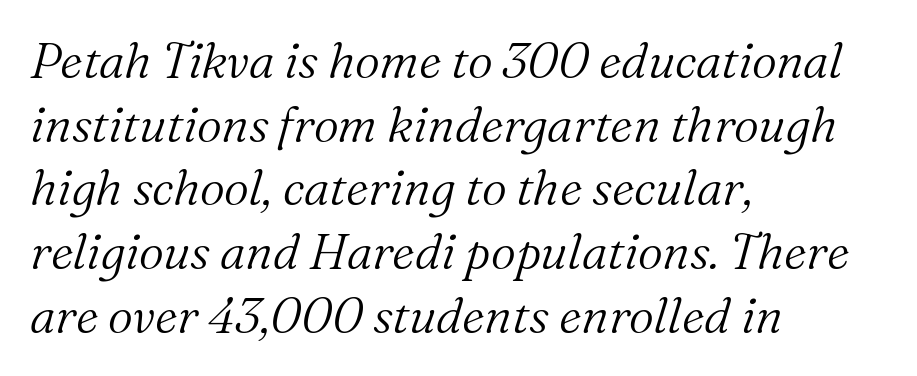
Has an underline been added? It has not. Would a proofreader flag this as italicized? Yes. The weight would be labelled regular, book, light, or lighter still. Look at the tracking — it's just the regular setting, nothing added.
